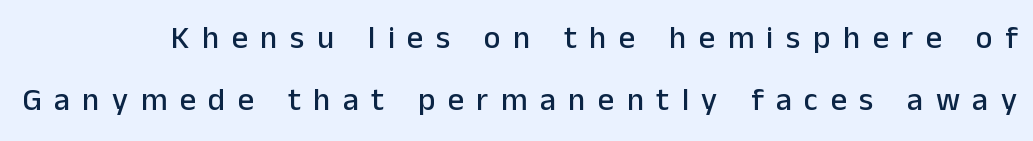
{"serif": "no", "italic": "no", "width": "normal", "stroke_contrast": "low", "x_height": "medium", "monospaced": "no", "underline": "no", "line_spacing": "loose", "line_spacing_ratio": 1.94, "letter_spacing": "wide", "letter_spacing_em": 0.39, "glyph_px": 32}
